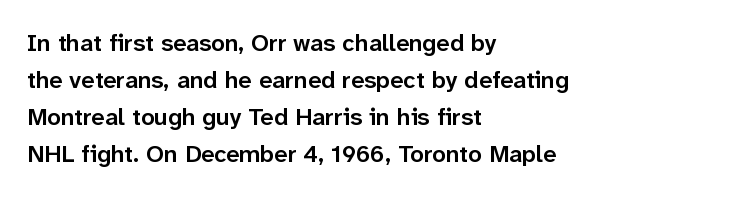
{"italic": "no", "bold": "semi", "underline": "no", "align": "left", "line_spacing": "normal", "line_spacing_ratio": 1.54, "letter_spacing": "normal", "letter_spacing_em": 0.0, "glyph_px": 24}
